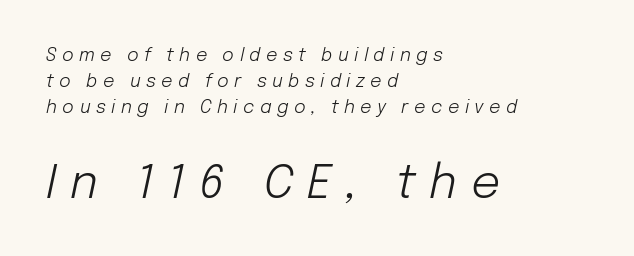
Yep, that's italic — everything's leaning. A quiet, ordinary-to-light weight characterises the typeface. A typesetter would call this heavily tracked-out type. A typesetter would call this proportional, since set widths differ per character. Visually the block forms a straight wall on the left and a jagged coastline on the right.
